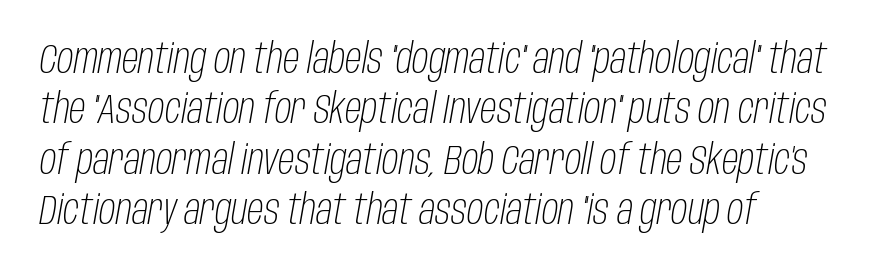
The image shows 41 px light, condensed type, italic (leaning right); set left-aligned, line spacing 1.23x, normal letter spacing, not underlined; low stroke contrast and a large x-height.
